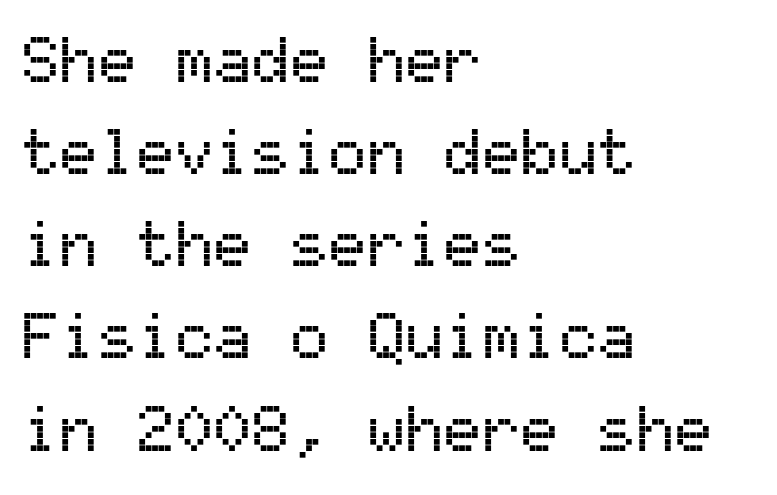
Q: Is the text italic (slanted)? A: No, it is upright.
Q: Is the typeface a serif or a sans-serif typeface? A: Sans-serif.
Q: Is the text underlined? A: No.
Q: How is the paragraph aligned? A: Left-aligned.
Q: Is the spacing between letters normal or unusually wide? A: Normal.
Q: Is the spacing between lines tight, normal or loose? A: Normal.
Q: Width (condensed, normal, or wide)? A: Normal.
Q: Stroke contrast? A: Medium.
Q: x-height? A: Medium.
Q: Monospaced? A: Yes.
